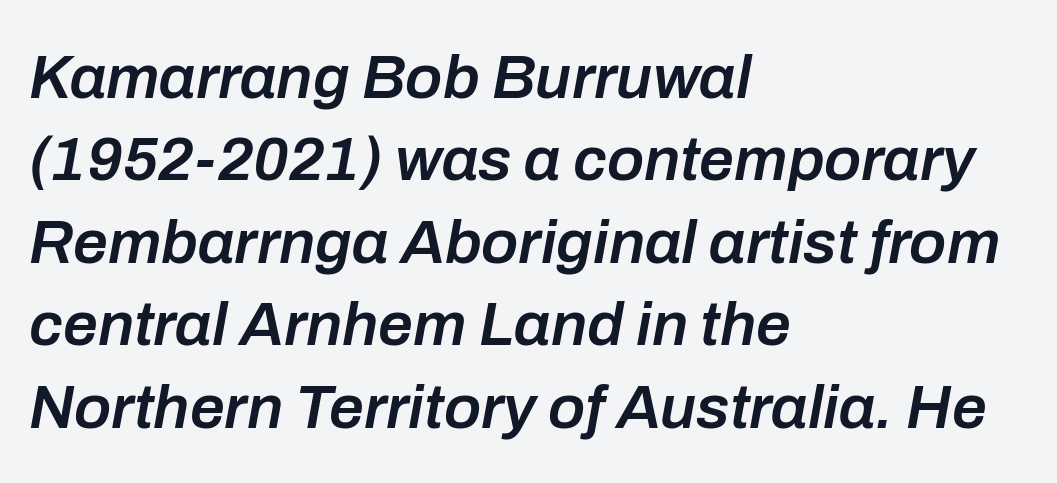
The image shows 62 px semibold type, italic (leaning right); set left-aligned, normal line spacing (1.33x), normal letter spacing, not underlined; low stroke contrast and a medium x-height.
